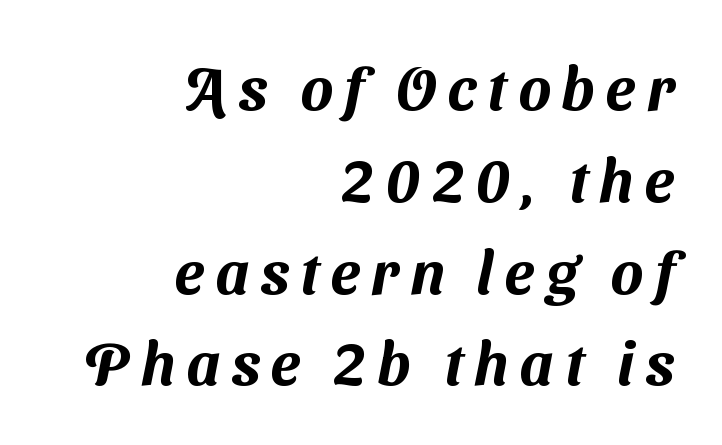
Q: Is the typeface a serif or a sans-serif typeface? A: Sans-serif.
Q: Is the text underlined? A: No.
Q: How is the paragraph aligned? A: Right-aligned.
Q: Is the spacing between lines tight, normal or loose? A: Normal.
Q: Width (condensed, normal, or wide)? A: Normal.
Q: Stroke contrast? A: Medium.
Q: x-height? A: Medium.
Q: Monospaced? A: No.
